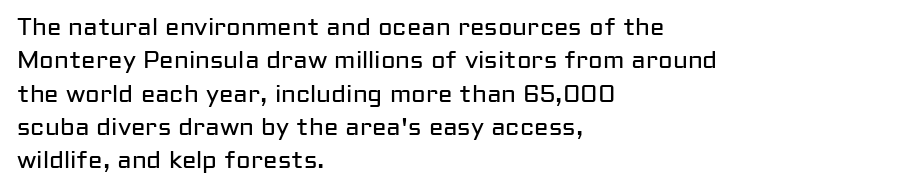
Q: Is the text bold? A: No.
Q: Is the text italic (slanted)? A: No, it is upright.
Q: Is the text underlined? A: No.
Q: How is the paragraph aligned? A: Left-aligned.
Q: Is the spacing between letters normal or unusually wide? A: Normal.
Q: Is the spacing between lines tight, normal or loose? A: Normal.
